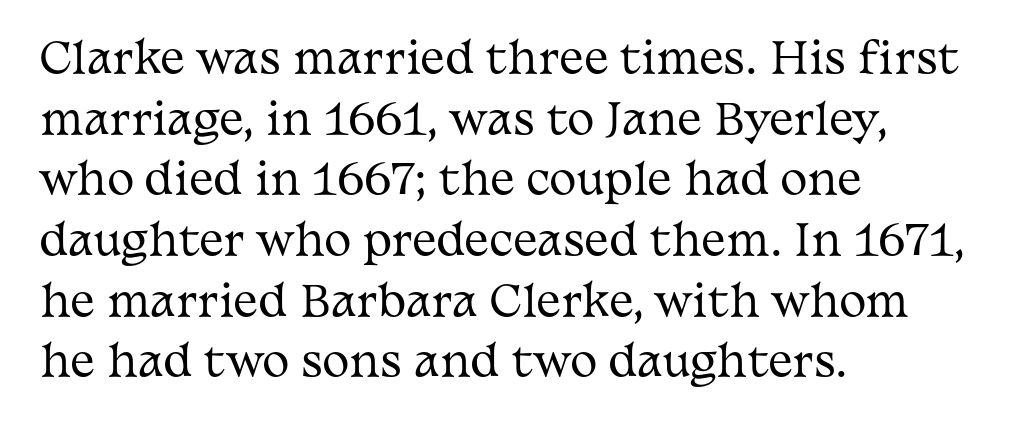
Q: Is the text bold? A: No.
Q: Is the text italic (slanted)? A: No, it is upright.
Q: Is the typeface a serif or a sans-serif typeface? A: Serif.
Q: Is the text underlined? A: No.
Q: How is the paragraph aligned? A: Left-aligned.
Q: Is the spacing between letters normal or unusually wide? A: Normal.
Q: Is the spacing between lines tight, normal or loose? A: Normal.
Q: Width (condensed, normal, or wide)? A: Wide.
Q: Stroke contrast? A: Medium.
Q: x-height? A: Medium.
Q: Monospaced? A: No.
